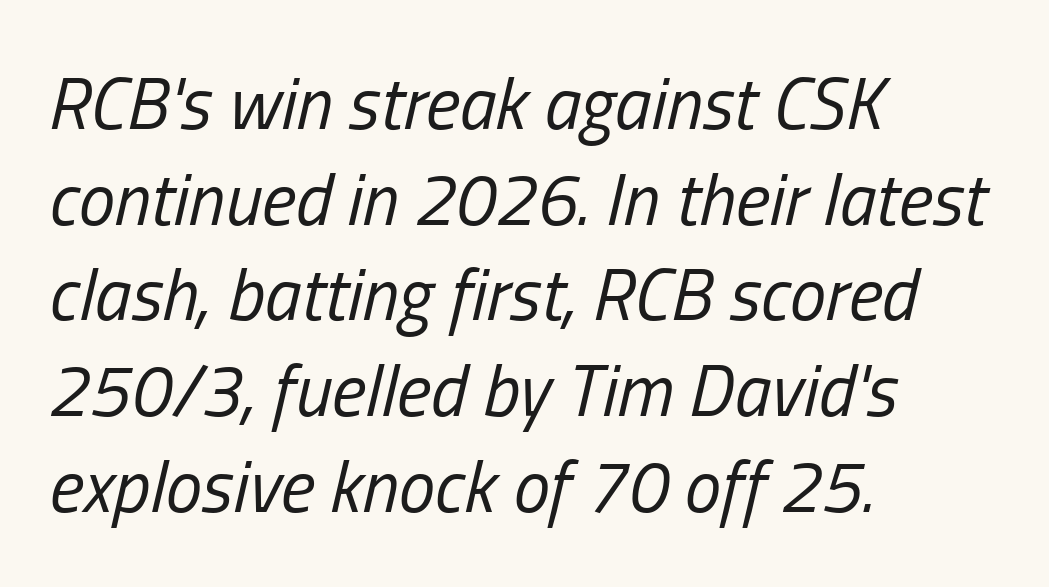
The image shows 73 px regular-weight, condensed type, italic (leaning right); set left-aligned, normal line spacing (1.31x), normal letter spacing, not underlined; low stroke contrast and a medium x-height.
